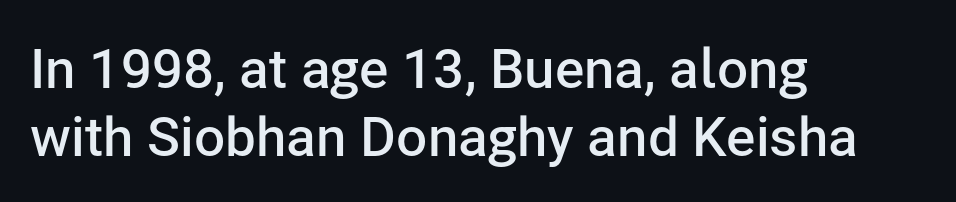
Q: Is the text bold? A: Semi-bold.
Q: Is the text italic (slanted)? A: No, it is upright.
Q: Is the typeface a serif or a sans-serif typeface? A: Sans-serif.
Q: Is the text underlined? A: No.
Q: How is the paragraph aligned? A: Left-aligned.
Q: Is the spacing between letters normal or unusually wide? A: Normal.
Q: Width (condensed, normal, or wide)? A: Normal.
Q: Stroke contrast? A: Low.
Q: x-height? A: Medium.
Q: Monospaced? A: No.
